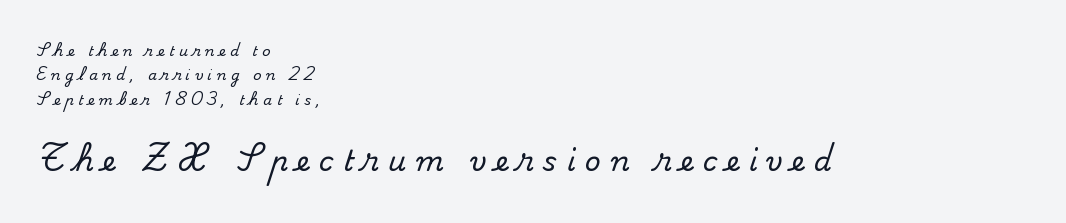
Q: Is the text italic (slanted)? A: Yes.
Q: Is the text underlined? A: No.
Q: How is the paragraph aligned? A: Left-aligned.
Q: Is the spacing between letters normal or unusually wide? A: Unusually wide.
Q: Which block of text is set in a larger size, the first (top) or the second (bottom)? A: The second (bottom) one.
Q: Width (condensed, normal, or wide)? A: Normal.
Q: Stroke contrast? A: Medium.
Q: x-height? A: Small.
Q: Monospaced? A: No.
